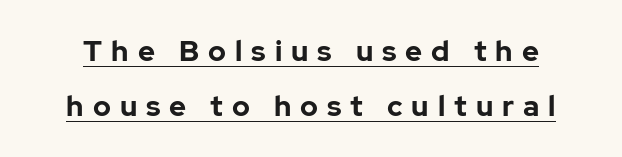
{"serif": "no", "italic": "no", "bold": "yes", "weight": "bold", "width": "normal", "stroke_contrast": "low", "x_height": "medium", "monospaced": "no", "underline": "yes", "line_spacing": "loose", "line_spacing_ratio": 1.91, "letter_spacing": "wide", "letter_spacing_em": 0.31, "glyph_px": 29}
